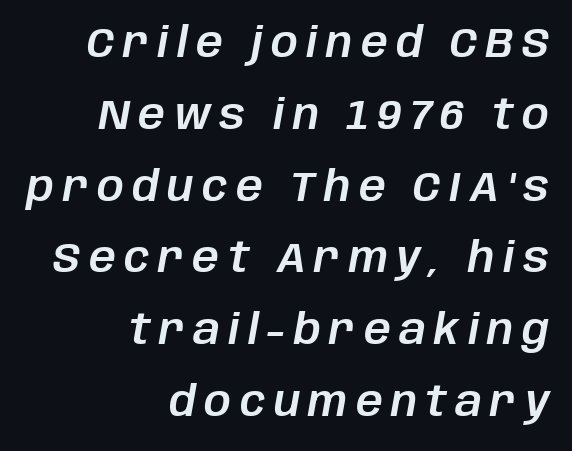
A typesetter would call this heavily tracked-out type. The rag falls on the left side of this text block. Slant detected: the letters are inclined. Is this a fixed-width face? No — the glyphs have proportional, varying widths.
